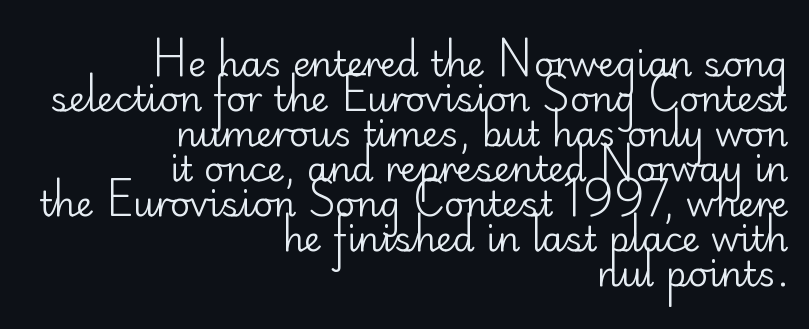
Think of a printed novel: that variable character pitch is what you see here. The letters look calm and open, with moderate or lighter stems. Grotesque or geometric, the face here clearly has no serifs. The axis of the letterforms is exactly vertical. Leftover space on each line is placed entirely before the opening word. Lines of text with bare space underneath.
